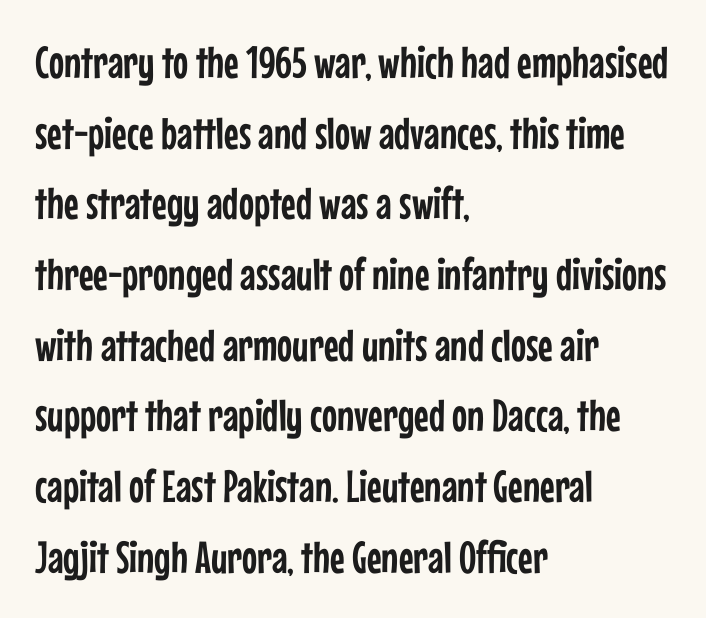
The image shows 45 px condensed sans-serif type, upright; set left-aligned, normal line spacing (1.57x), normal letter spacing, not underlined; low stroke contrast and a medium x-height.
